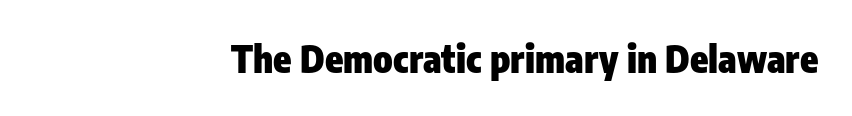
{"serif": "no", "italic": "no", "bold": "yes", "weight": "heavy", "width": "condensed", "stroke_contrast": "low", "x_height": "medium", "monospaced": "no", "underline": "no", "align": "right", "letter_spacing": "normal", "letter_spacing_em": 0.0, "glyph_px": 37}
